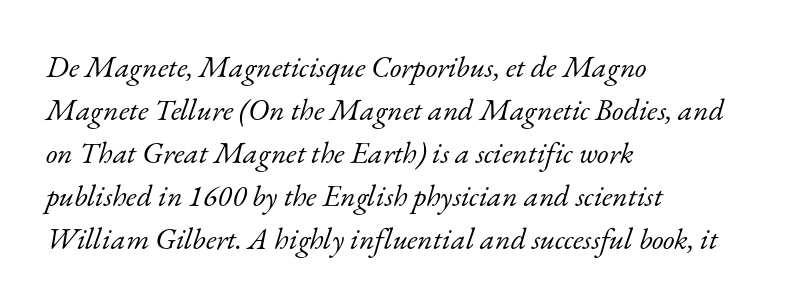
Honestly, the row spacing looks completely unremarkable. Nobody drew a line under any word here. Here the designer chose a conventional face with non-uniform glyph widths. The letterforms sit shoulder to shoulder at normal distance. Is the type slanted? Yes — the strokes lean at a clear angle. Caption: face not bold, strokes unweighted.
